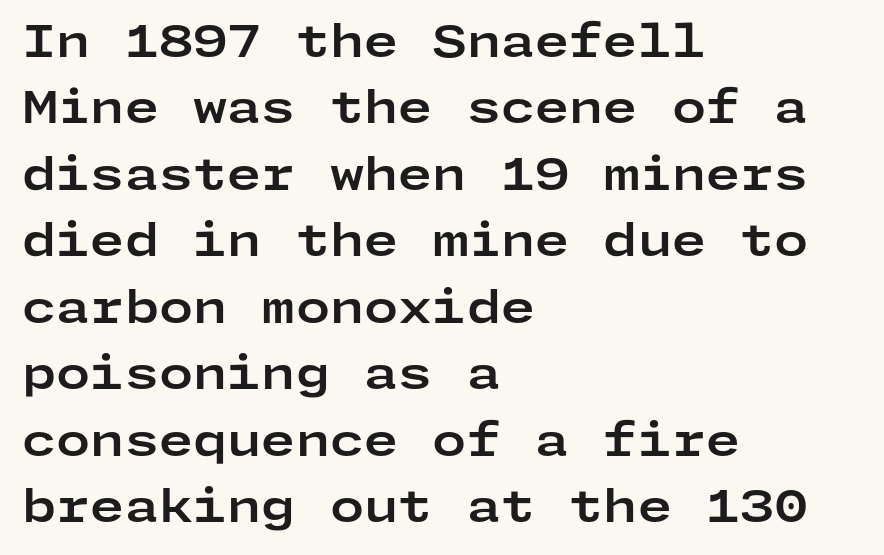
Q: Is the text bold? A: Yes.
Q: Is the text italic (slanted)? A: No, it is upright.
Q: Is the typeface a serif or a sans-serif typeface? A: Sans-serif.
Q: Is the text underlined? A: No.
Q: How is the paragraph aligned? A: Left-aligned.
Q: Is the spacing between letters normal or unusually wide? A: Normal.
Q: Is the spacing between lines tight, normal or loose? A: Normal.
Q: Width (condensed, normal, or wide)? A: Wide.
Q: Stroke contrast? A: Low.
Q: x-height? A: Medium.
